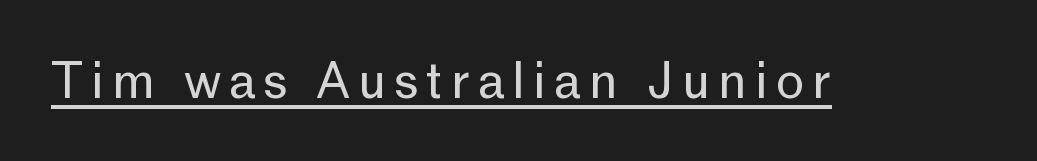
{"serif": "no", "italic": "no", "bold": "no", "weight": "regular", "width": "normal", "stroke_contrast": "low", "x_height": "medium", "monospaced": "no", "underline": "yes", "glyph_px": 49}
